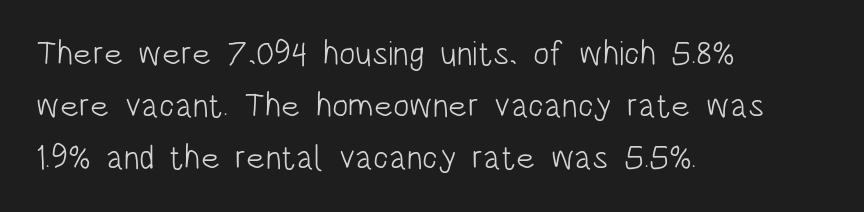
Caption: multi-line text, flush left, ragged right. The font family rendered here belongs to the sans-serif group. Default kerning and tracking; the words read as compact shapes. Do the characters align in a grid? No, the font is proportional. Nothing heavy about these letters — not bold at all. The axis of the letterforms is exactly vertical.
